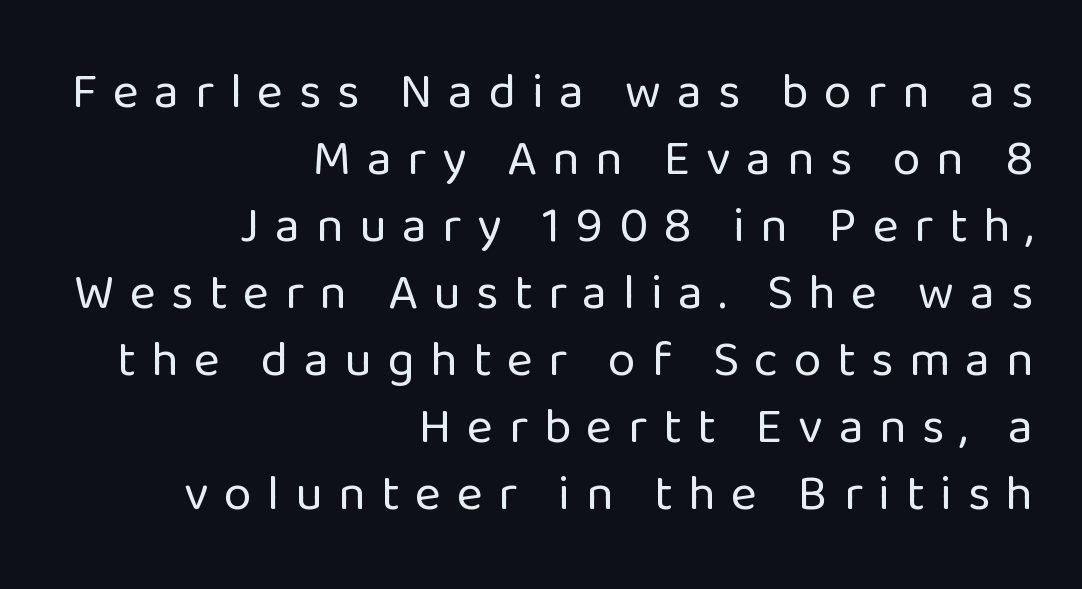
Q: Is the text bold? A: No.
Q: Is the text italic (slanted)? A: No, it is upright.
Q: Is the typeface a serif or a sans-serif typeface? A: Sans-serif.
Q: Is the text underlined? A: No.
Q: How is the paragraph aligned? A: Right-aligned.
Q: Is the spacing between letters normal or unusually wide? A: Unusually wide.
Q: Is the spacing between lines tight, normal or loose? A: Normal.
Q: Width (condensed, normal, or wide)? A: Normal.
Q: Stroke contrast? A: Low.
Q: x-height? A: Medium.
Q: Monospaced? A: No.
